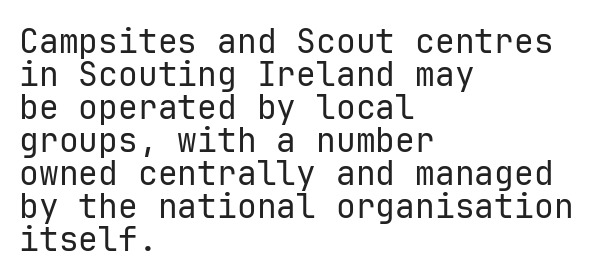
The image shows 33 px regular-weight sans-serif type, upright; set left-aligned, tight line spacing (1.0x), normal letter spacing, not underlined; low stroke contrast and a medium x-height.
